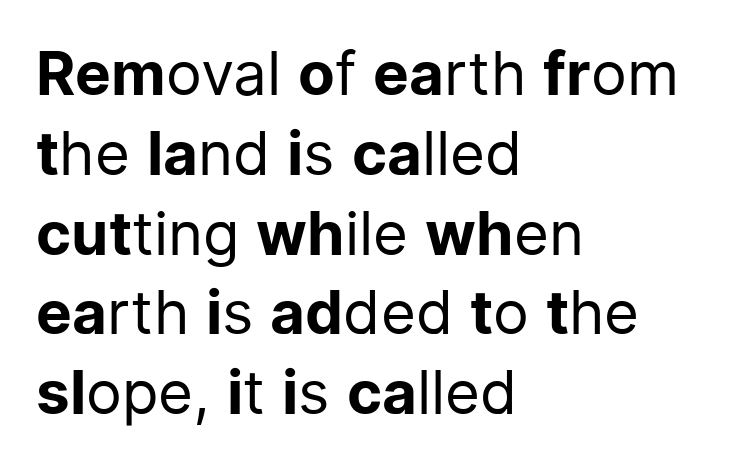
Look at the tracking — it's just the regular setting, nothing added. No extra ink here — the face is not bold. The axis of the letterforms is exactly vertical. The strip under each line holds only bare page. Line beginnings align vertically; line endings do not. Looks like regular typesetting: each glyph gets only the width it needs.
